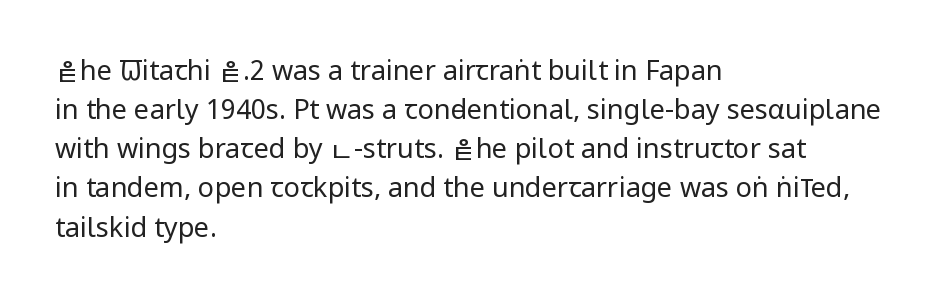
Q: Is the text bold? A: No.
Q: Is the text italic (slanted)? A: No, it is upright.
Q: Is the text underlined? A: No.
Q: How is the paragraph aligned? A: Left-aligned.
Q: Is the spacing between letters normal or unusually wide? A: Normal.
Q: Is the spacing between lines tight, normal or loose? A: Normal.
